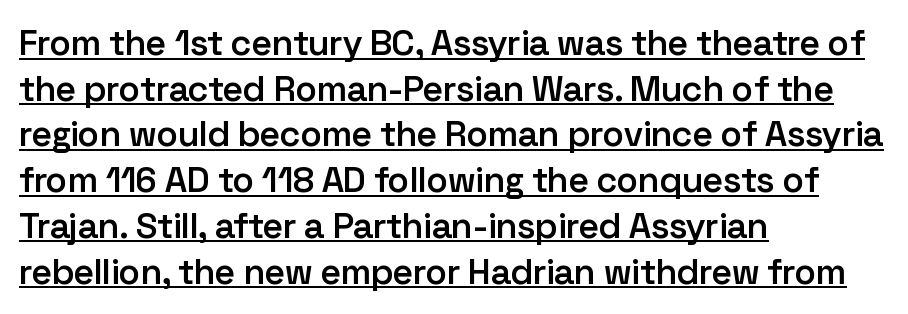
{"serif": "no", "italic": "no", "bold": "semi", "weight": "semibold", "width": "normal", "stroke_contrast": "low", "x_height": "medium", "monospaced": "no", "underline": "yes", "align": "left", "line_spacing": "normal", "line_spacing_ratio": 1.27, "letter_spacing": "normal", "letter_spacing_em": 0.0, "glyph_px": 36}
